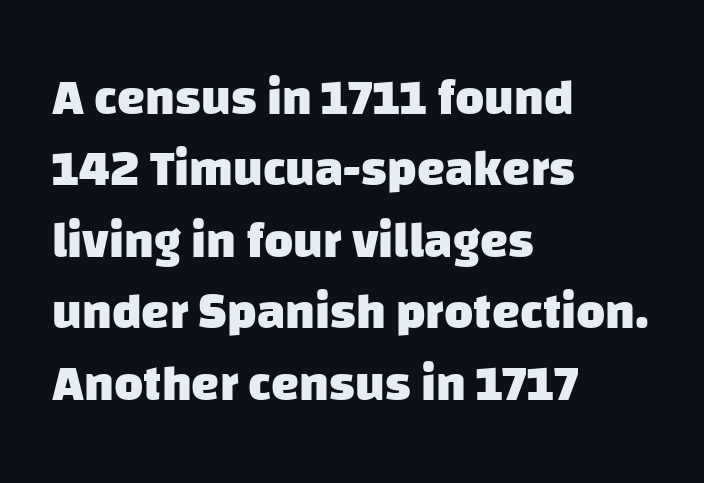
Q: Is the text bold? A: Yes.
Q: Is the typeface a serif or a sans-serif typeface? A: Sans-serif.
Q: Is the text underlined? A: No.
Q: How is the paragraph aligned? A: Left-aligned.
Q: Is the spacing between letters normal or unusually wide? A: Normal.
Q: Is the spacing between lines tight, normal or loose? A: Normal.
Q: Width (condensed, normal, or wide)? A: Normal.
Q: Stroke contrast? A: Low.
Q: x-height? A: Large.
Q: Monospaced? A: No.
